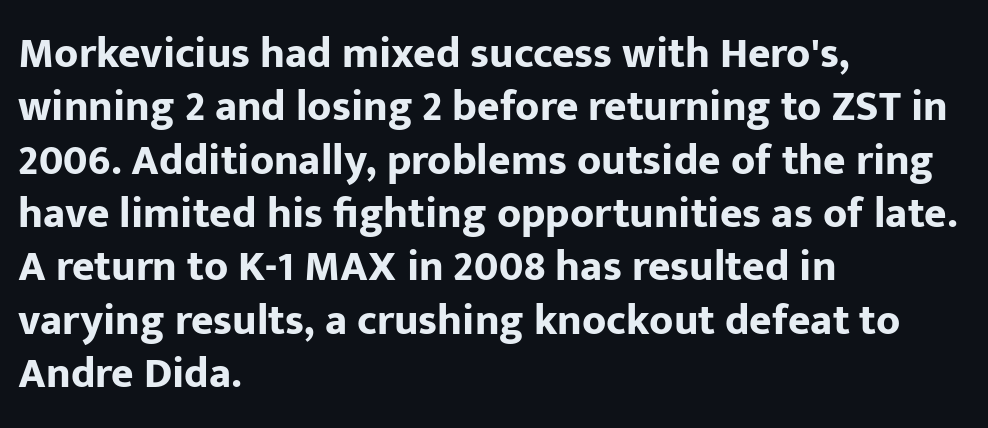
{"serif": "no", "italic": "no", "bold": "yes", "weight": "bold", "width": "normal", "stroke_contrast": "low", "x_height": "medium", "monospaced": "no", "underline": "no", "align": "left", "line_spacing_ratio": 1.24, "letter_spacing": "normal", "letter_spacing_em": 0.0, "glyph_px": 43}
